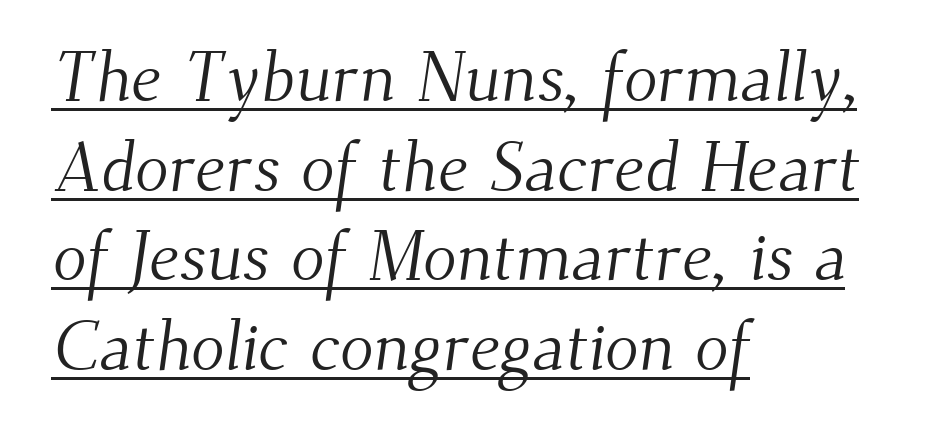
What stands out about the letter spacing? Nothing — it is the standard amount. Is there much room between lines? A standard amount, neither cramped nor airy. You could not count columns in this text — the font is proportionally spaced. This is serif lettering, the kind often seen in printed books. The rendering anchors every line to the left-hand side.
